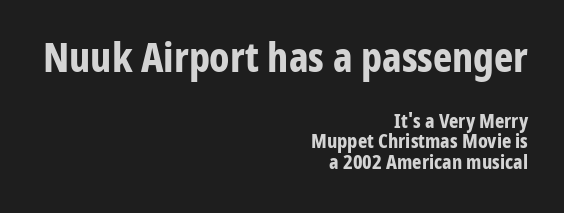
Q: Is the text bold? A: Yes.
Q: Is the text italic (slanted)? A: No, it is upright.
Q: Is the typeface a serif or a sans-serif typeface? A: Sans-serif.
Q: Is the text underlined? A: No.
Q: How is the paragraph aligned? A: Right-aligned.
Q: Is the spacing between letters normal or unusually wide? A: Normal.
Q: Is the spacing between lines tight, normal or loose? A: Tight.
Q: Which block of text is set in a larger size, the first (top) or the second (bottom)? A: The first (top) one.
Q: Width (condensed, normal, or wide)? A: Condensed.
Q: Stroke contrast? A: Low.
Q: x-height? A: Medium.
Q: Monospaced? A: No.
